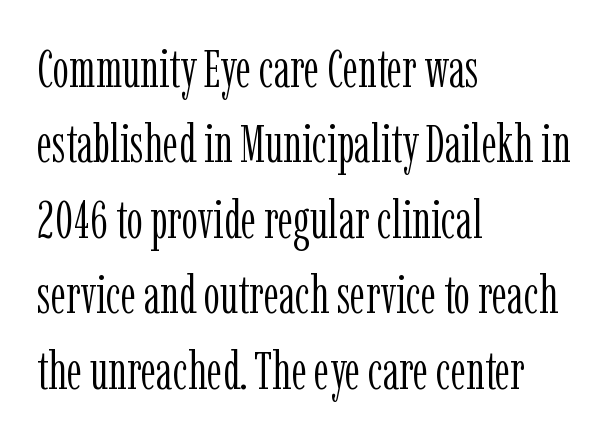
The image shows 52 px light, condensed serif type, upright; set left-aligned, normal line spacing (1.45x), normal letter spacing, not underlined; low stroke contrast and a medium x-height.
